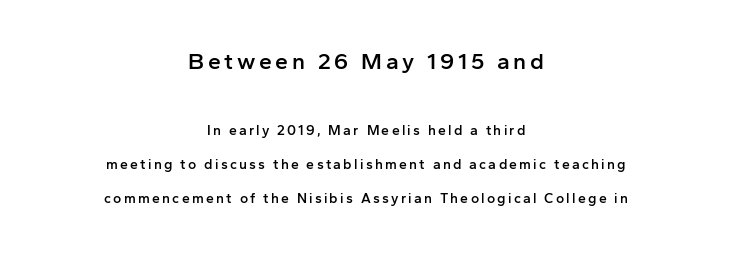
Q: Is the text bold? A: Semi-bold.
Q: Is the text italic (slanted)? A: No, it is upright.
Q: Is the text underlined? A: No.
Q: How is the paragraph aligned? A: Centered.
Q: Is the spacing between lines tight, normal or loose? A: Loose.
Q: Which block of text is set in a larger size, the first (top) or the second (bottom)? A: The first (top) one.
